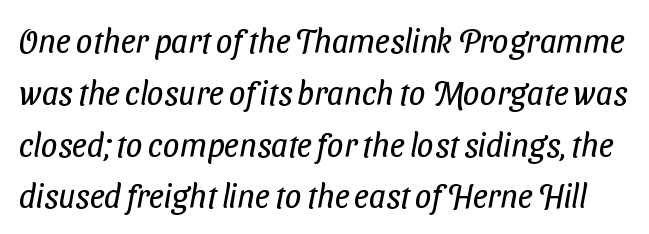
The image shows 33 px regular-weight, condensed sans-serif type; set normal line spacing (1.57x), normal letter spacing, not underlined; low stroke contrast and a medium x-height.
